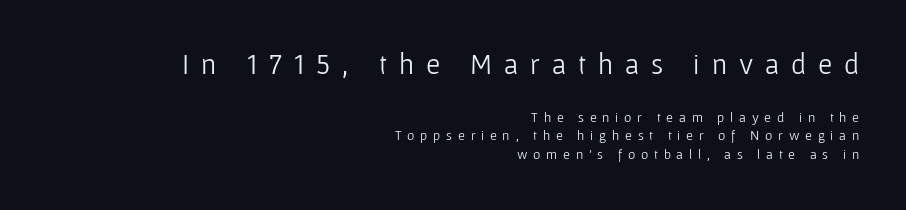
The image shows 29 px light sans-serif type, upright; set right-aligned, normal line spacing (1.33x), unusually wide letter spacing (+0.41 em), not underlined; the first (top) block is 2.07x larger; low stroke contrast and a medium x-height.
